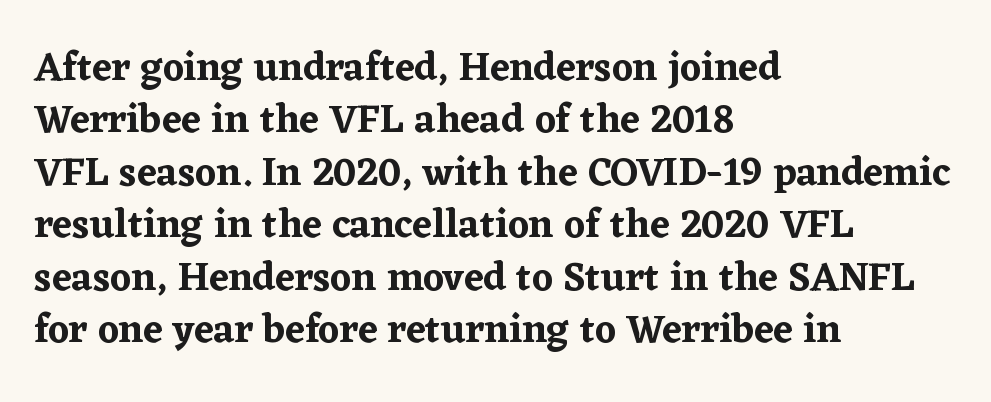
The image shows 40 px serif type, upright; set left-aligned, normal line spacing (1.31x), normal letter spacing, not underlined; low stroke contrast and a medium x-height.
